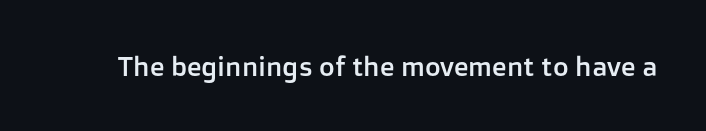
This rendering leaves character spacing at its baseline value. Has an underline been added? It has not. No italicization has been applied; the sample stays upright.
